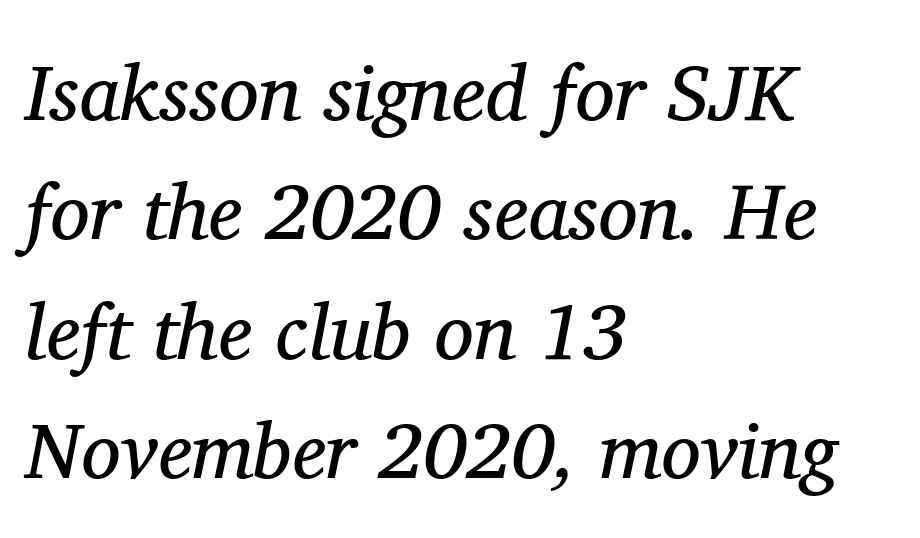
This is oblique type, the kind used for emphasis or titles. The letters advance in unequal steps, a hallmark of proportional type. Compared with typical paragraphs, the rows here are spaced about the same. The type family on display is of the serif kind. Is the letter spacing exaggerated? No — it looks like the ordinary default. The paragraph shown leans on its left margin.
